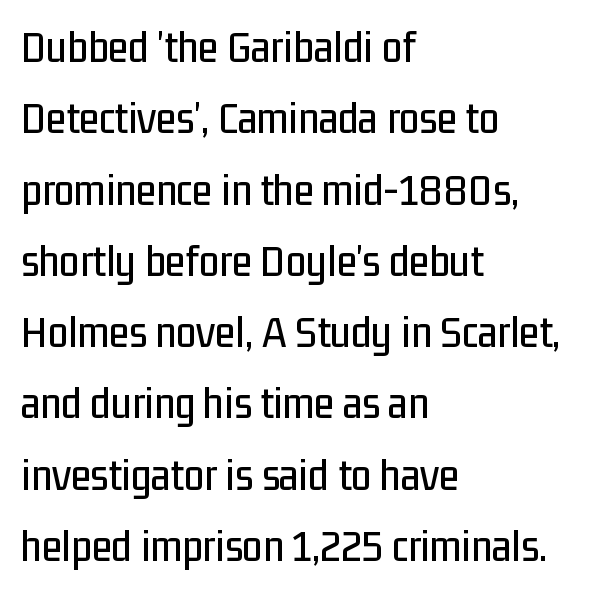
{"serif": "no", "italic": "no", "width": "condensed", "stroke_contrast": "low", "x_height": "medium", "monospaced": "no", "underline": "no", "align": "left", "line_spacing": "normal", "line_spacing_ratio": 1.55, "letter_spacing": "normal", "letter_spacing_em": 0.0, "glyph_px": 46}
